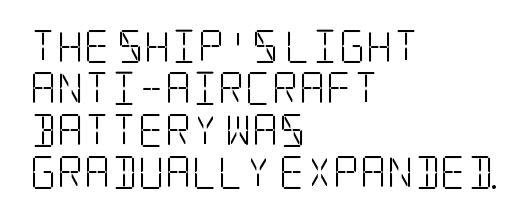
Q: Is the text bold? A: No.
Q: Is the text italic (slanted)? A: No, it is upright.
Q: Is the typeface a serif or a sans-serif typeface? A: Serif.
Q: Is the text underlined? A: No.
Q: How is the paragraph aligned? A: Left-aligned.
Q: Is the spacing between letters normal or unusually wide? A: Normal.
Q: Is the spacing between lines tight, normal or loose? A: Normal.
Q: Width (condensed, normal, or wide)? A: Condensed.
Q: Stroke contrast? A: Low.
Q: x-height? A: Large.
